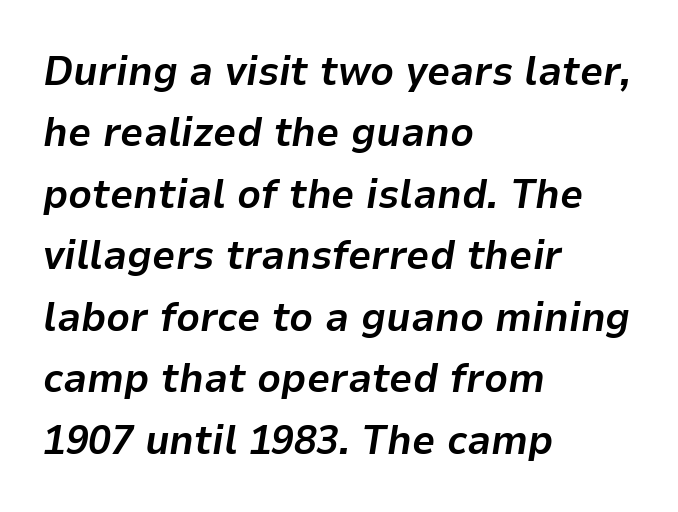
{"italic": "yes", "lean": "right", "slant_degrees": 9, "bold": "yes", "weight": "bold", "width": "normal", "stroke_contrast": "low", "x_height": "medium", "monospaced": "no", "underline": "no", "align": "left", "line_spacing": "normal", "line_spacing_ratio": 1.5, "letter_spacing": "normal", "letter_spacing_em": 0.0, "glyph_px": 41}
